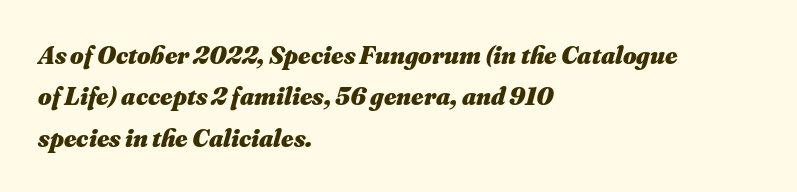
A typesetter would call this leading conventional body-copy spacing. Typographic density is high because the face is bold. The area under the type is left untouched. Horizontally, the lines are justified to the leading edge only. Between one letter and the next there's only the usual sliver of space.
